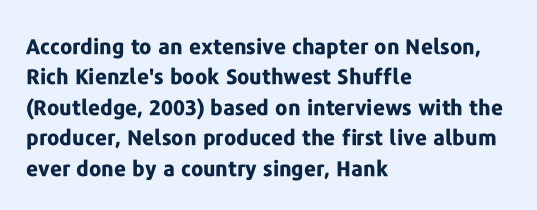
Notice how the stems are strictly vertical — no italics here. These words are printed bold, with thick strokes throughout. Leading: standard. You could call the tracking neutral — neither tight nor loose. The rendering anchors every line to the left-hand side. The words here are not underlined.
